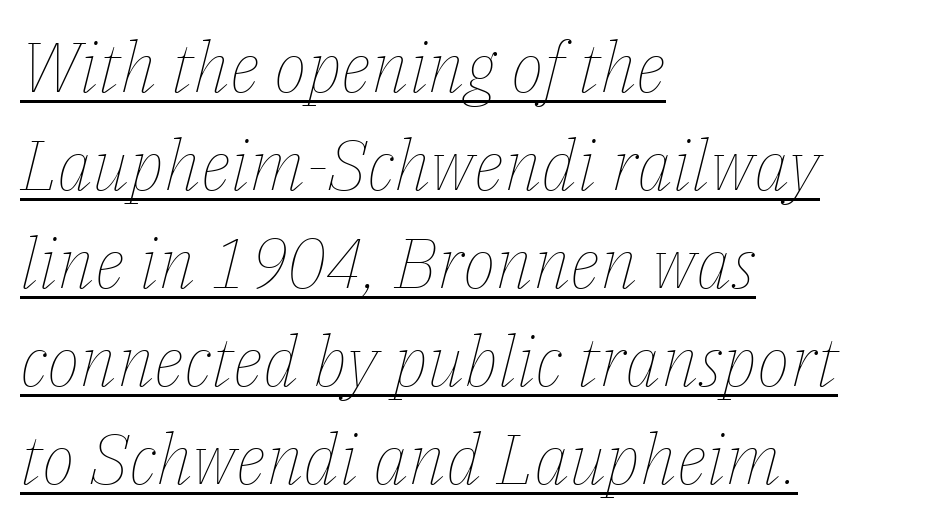
Stem width sits at or under what a default text font uses. Visually the block forms a straight wall on the left and a jagged coastline on the right. This sample uses an oblique cut, with every glyph tilted off the vertical. Rows of type keep a routine distance in the vertical direction.
